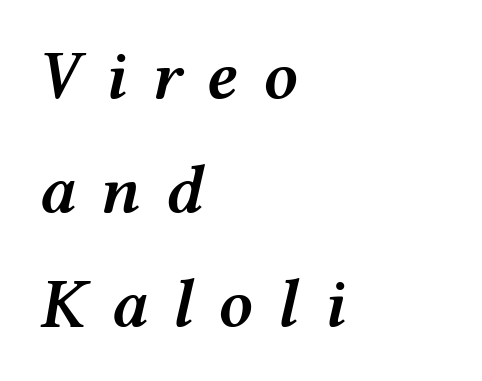
The image shows 68 px semibold, wide type, italic (leaning right); set left-aligned, normal line spacing (1.68x), unusually wide letter spacing (+0.36 em), not underlined; medium stroke contrast and a medium x-height.
